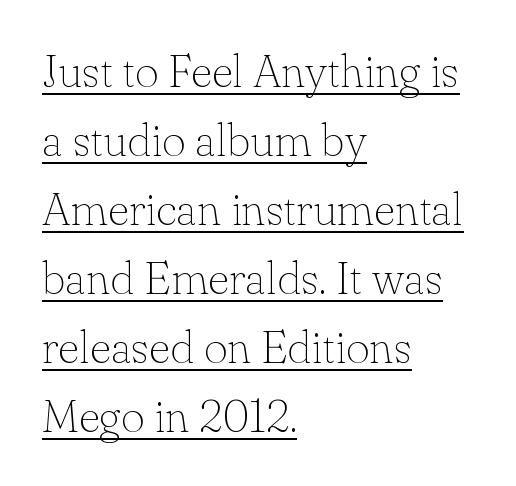
Q: Is the text bold? A: No.
Q: Is the text italic (slanted)? A: No, it is upright.
Q: Is the typeface a serif or a sans-serif typeface? A: Serif.
Q: Is the text underlined? A: Yes.
Q: How is the paragraph aligned? A: Left-aligned.
Q: Is the spacing between letters normal or unusually wide? A: Normal.
Q: Is the spacing between lines tight, normal or loose? A: Normal.
Q: Width (condensed, normal, or wide)? A: Normal.
Q: Stroke contrast? A: Low.
Q: x-height? A: Small.
Q: Monospaced? A: No.
